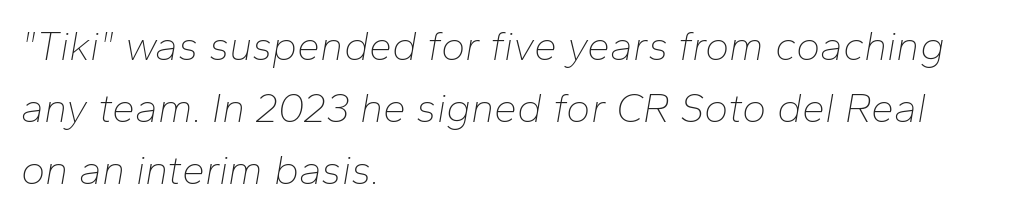
The image shows 41 px thin type, italic (leaning right); set left-aligned, normal line spacing (1.51x), normal letter spacing, not underlined; low stroke contrast and a medium x-height.
